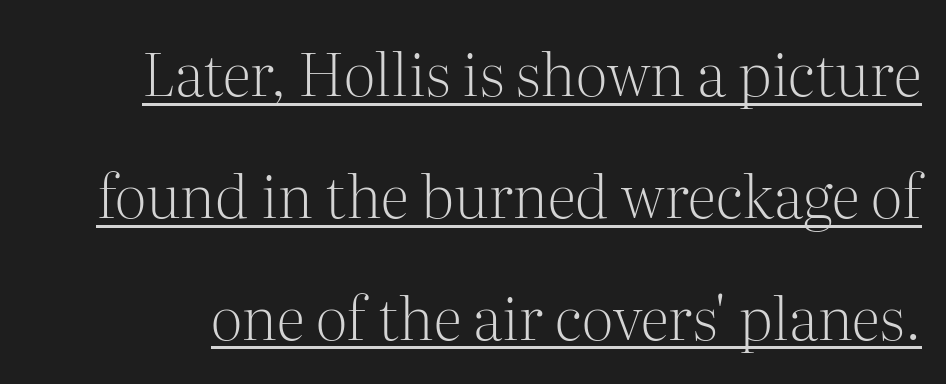
Q: Is the text bold? A: No.
Q: Is the text italic (slanted)? A: No, it is upright.
Q: Is the typeface a serif or a sans-serif typeface? A: Serif.
Q: Is the text underlined? A: Yes.
Q: Is the spacing between letters normal or unusually wide? A: Normal.
Q: Is the spacing between lines tight, normal or loose? A: Loose.
Q: Width (condensed, normal, or wide)? A: Normal.
Q: Stroke contrast? A: Medium.
Q: x-height? A: Medium.
Q: Monospaced? A: No.
